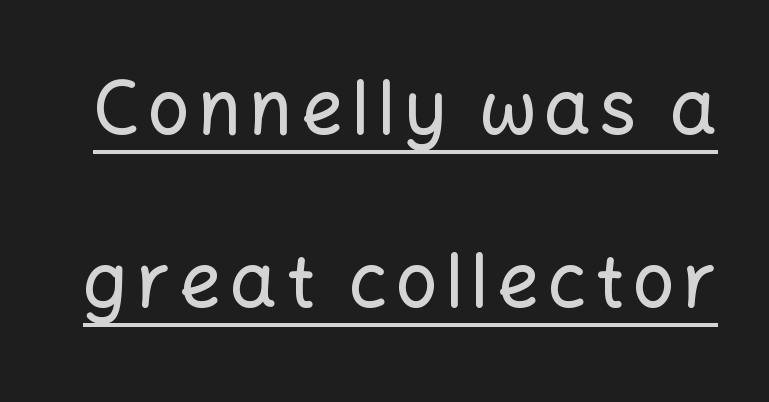
The image shows 74 px sans-serif type, upright; set loose line spacing (2.34x), underlined; low stroke contrast and a medium x-height.
